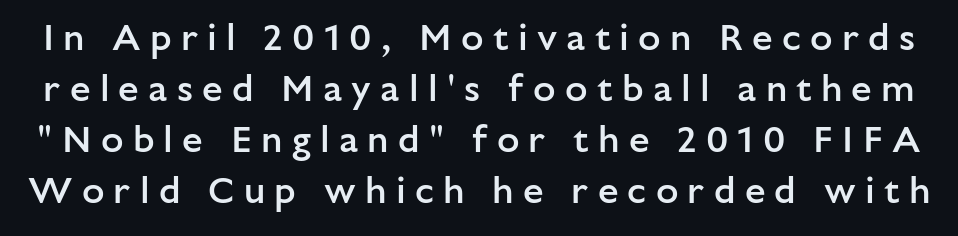
The image shows 37 px semibold sans-serif type, upright; set normal line spacing (1.38x), unusually wide letter spacing (+0.25 em), not underlined; low stroke contrast and a medium x-height.
